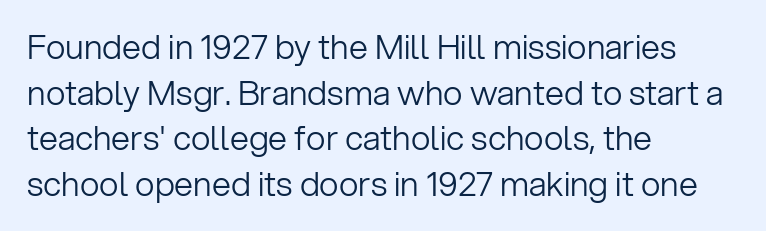
Q: Is the text bold? A: No.
Q: Is the text italic (slanted)? A: No, it is upright.
Q: Is the typeface a serif or a sans-serif typeface? A: Sans-serif.
Q: Is the text underlined? A: No.
Q: How is the paragraph aligned? A: Left-aligned.
Q: Is the spacing between letters normal or unusually wide? A: Normal.
Q: Is the spacing between lines tight, normal or loose? A: Normal.
Q: Width (condensed, normal, or wide)? A: Normal.
Q: Stroke contrast? A: Low.
Q: x-height? A: Medium.
Q: Monospaced? A: No.
